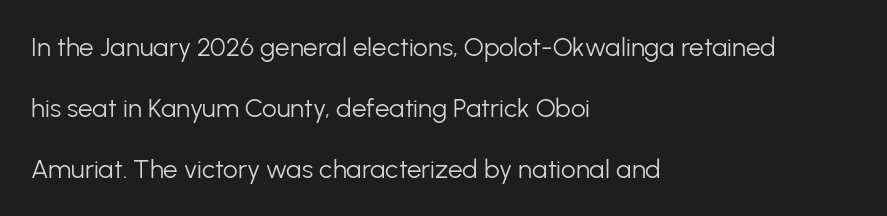
The typesetter chose a ragged-right arrangement here. Beneath every word, the page is bare. Is the stroke heavy? The answer is a plain regular-or-lighter. The letters stand straight up with perfectly vertical stems.
